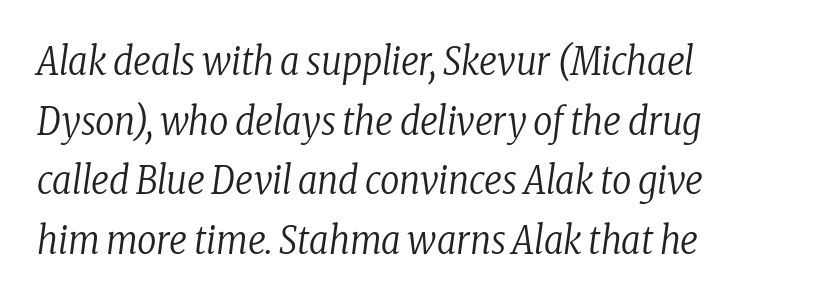
Q: Is the text bold? A: No.
Q: Is the text italic (slanted)? A: Yes, it leans right by about 8 degrees.
Q: Is the typeface a serif or a sans-serif typeface? A: Serif.
Q: Is the text underlined? A: No.
Q: How is the paragraph aligned? A: Left-aligned.
Q: Is the spacing between letters normal or unusually wide? A: Normal.
Q: Is the spacing between lines tight, normal or loose? A: Normal.
Q: Width (condensed, normal, or wide)? A: Condensed.
Q: Stroke contrast? A: Low.
Q: x-height? A: Medium.
Q: Monospaced? A: No.
